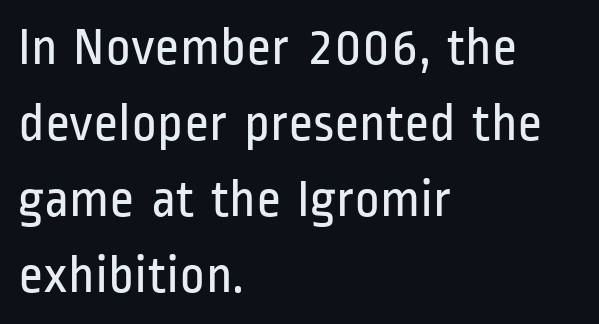
The image shows 54 px regular-weight, condensed sans-serif type, upright; set left-aligned, normal line spacing (1.41x), normal letter spacing, not underlined; low stroke contrast and a medium x-height.
